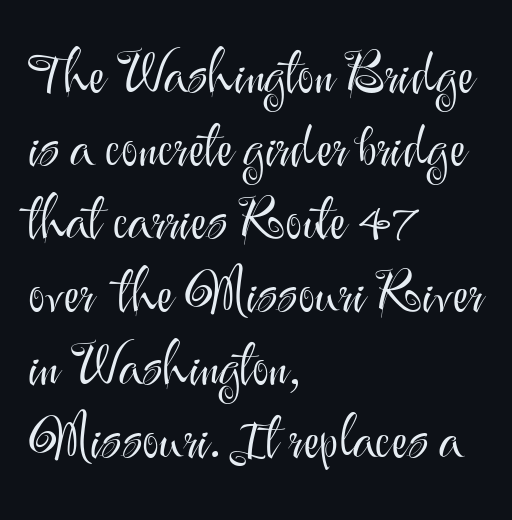
The image shows 57 px light sans-serif type; set left-aligned, normal line spacing (1.28x), normal letter spacing, not underlined; medium stroke contrast and a small x-height.
